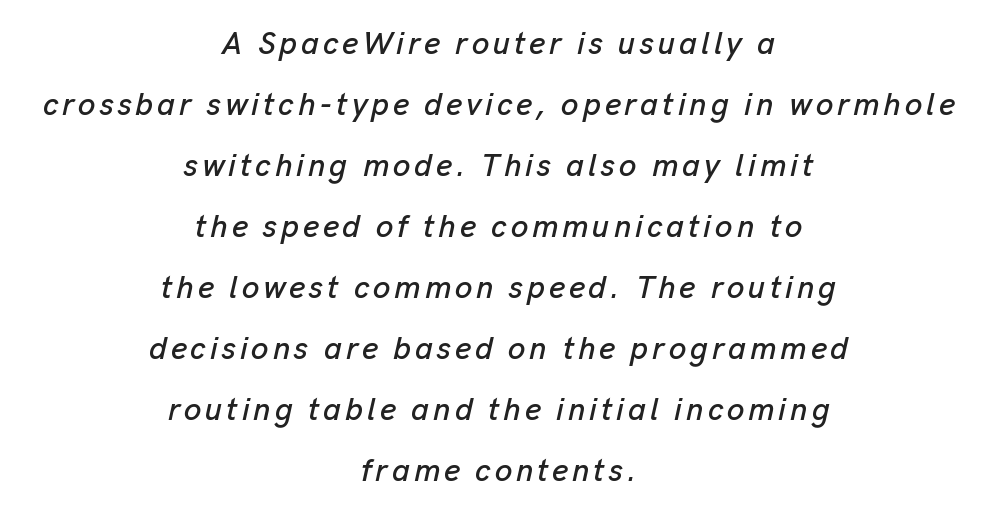
Q: Is the text italic (slanted)? A: Yes, it leans right by about 13 degrees.
Q: Is the text underlined? A: No.
Q: How is the paragraph aligned? A: Centered.
Q: Is the spacing between lines tight, normal or loose? A: Loose.
Q: Width (condensed, normal, or wide)? A: Normal.
Q: Stroke contrast? A: Low.
Q: x-height? A: Medium.
Q: Monospaced? A: No.
